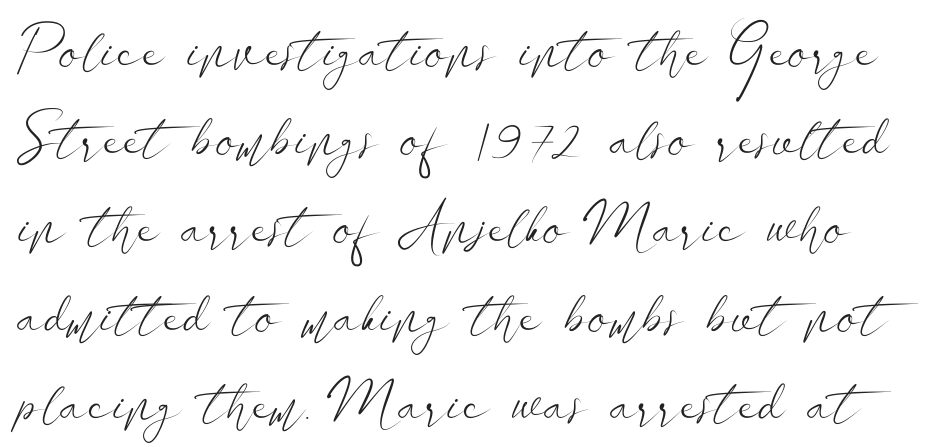
The image shows 60 px light, wide sans-serif type; set normal line spacing (1.47x), normal letter spacing, not underlined; low stroke contrast and a small x-height.
